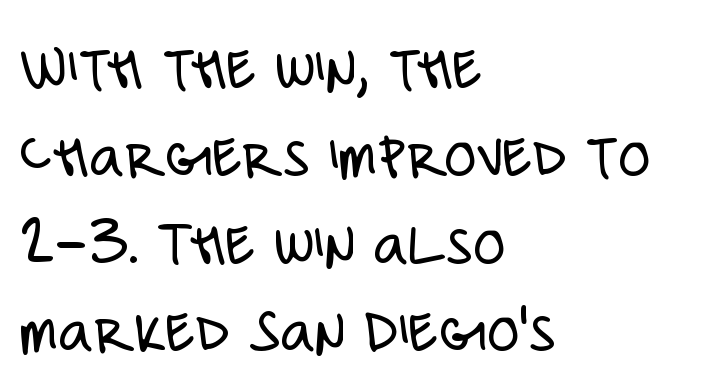
{"serif": "no", "italic": "no", "bold": "no", "weight": "light", "width": "condensed", "stroke_contrast": "low", "x_height": "large", "monospaced": "no", "underline": "no", "align": "left", "line_spacing": "normal", "line_spacing_ratio": 1.33, "letter_spacing": "normal", "letter_spacing_em": 0.0, "glyph_px": 66}
